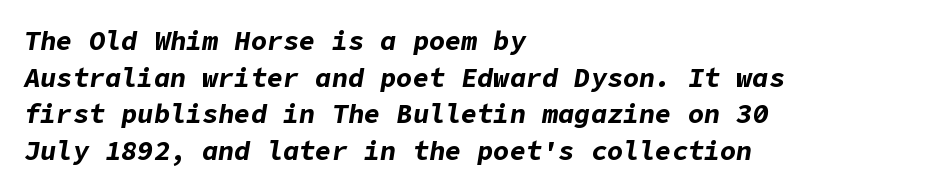
The image shows 27 px bold type, italic (leaning right); set left-aligned, normal line spacing (1.36x), normal letter spacing, not underlined.
